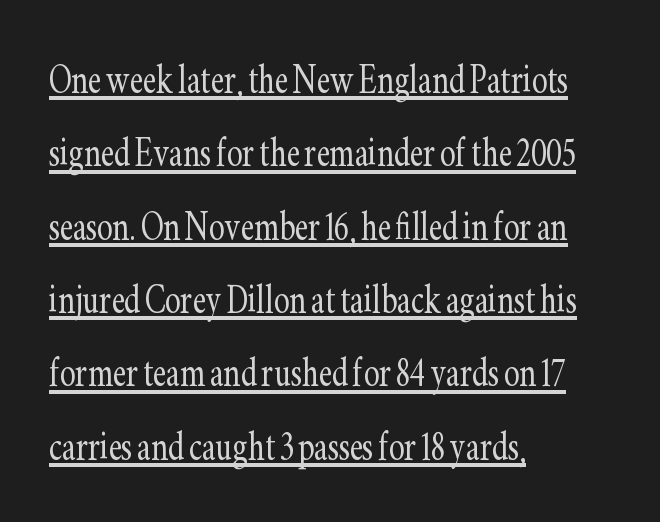
A typesetter would call this proportional, since set widths differ per character. Posture: upright roman. This rendering employs a face with finishing strokes, i.e., a serif. The lines sit at an ordinary, default distance from one another. Glyph-to-glyph distance matches everyday printed text.
